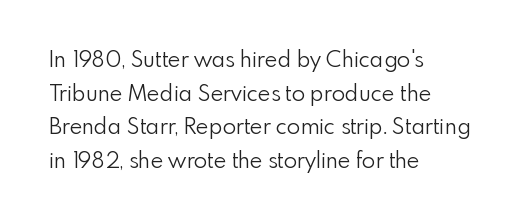
Unbolded letterforms with no extra heft. The letterforms sit shoulder to shoulder at normal distance. Line spacing here is normal. Glance below the letters and you will spot only blank space. Visually the block forms a straight wall on the left and a jagged coastline on the right.
